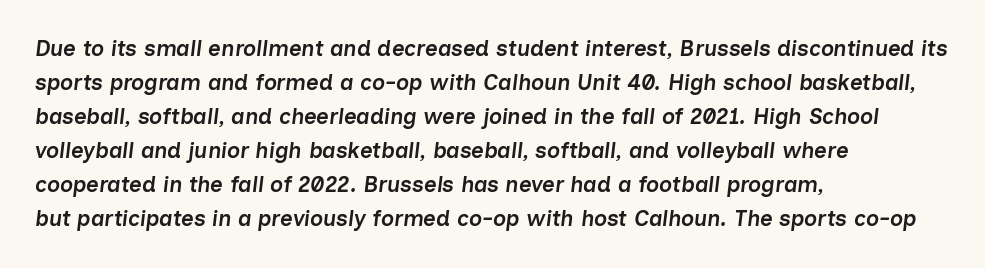
{"italic": "yes", "lean": "right", "slant_degrees": 7, "bold": "semi", "underline": "no", "align": "left", "line_spacing": "normal", "line_spacing_ratio": 1.55, "letter_spacing": "normal", "letter_spacing_em": 0.0, "glyph_px": 22}
